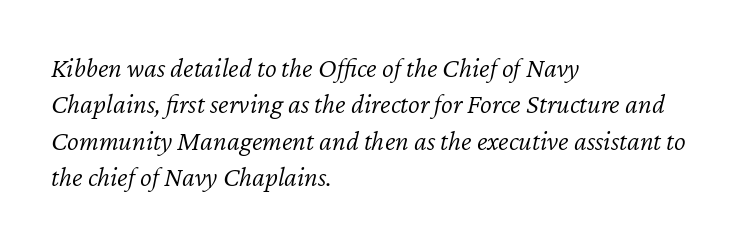
A typesetter would call this proportional, since set widths differ per character. This sample keeps an unexceptional amount of space between lines. Line beginnings align vertically; line endings do not. In terms of letterspacing, this is plain default setting. Check under the words: just untouched page. Each stroke keeps to a modest, everyday thickness or less.
